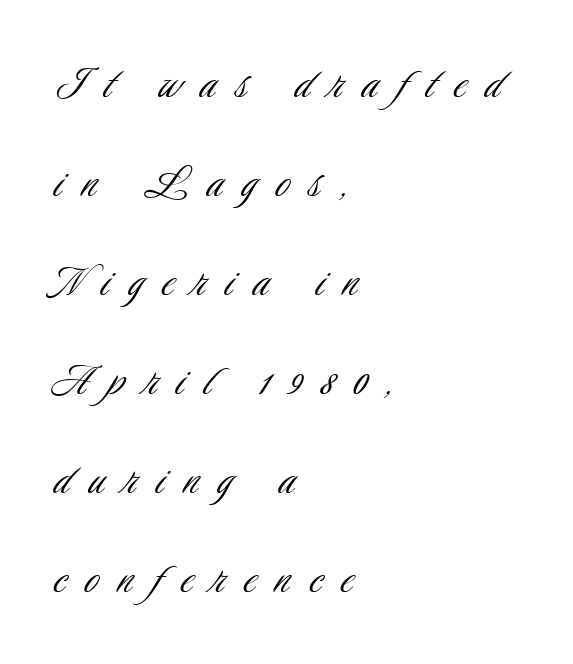
Q: Is the text bold? A: No.
Q: Is the text italic (slanted)? A: Yes.
Q: Is the typeface a serif or a sans-serif typeface? A: Sans-serif.
Q: Is the text underlined? A: No.
Q: How is the paragraph aligned? A: Left-aligned.
Q: Is the spacing between letters normal or unusually wide? A: Unusually wide.
Q: Is the spacing between lines tight, normal or loose? A: Loose.
Q: Width (condensed, normal, or wide)? A: Condensed.
Q: Stroke contrast? A: Low.
Q: x-height? A: Small.
Q: Monospaced? A: No.
